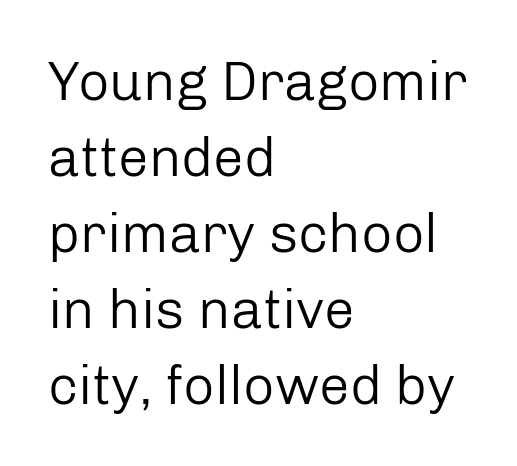
Q: Is the text bold? A: No.
Q: Is the text italic (slanted)? A: No, it is upright.
Q: Is the typeface a serif or a sans-serif typeface? A: Sans-serif.
Q: Is the text underlined? A: No.
Q: How is the paragraph aligned? A: Left-aligned.
Q: Is the spacing between letters normal or unusually wide? A: Normal.
Q: Is the spacing between lines tight, normal or loose? A: Normal.
Q: Width (condensed, normal, or wide)? A: Normal.
Q: Stroke contrast? A: Low.
Q: x-height? A: Medium.
Q: Monospaced? A: No.
